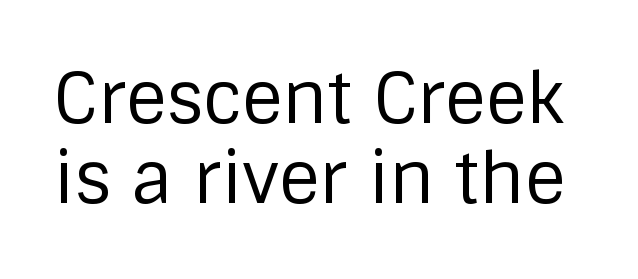
The image shows 70 px regular-weight sans-serif type, upright; set tight line spacing (1.15x), normal letter spacing, not underlined; low stroke contrast and a large x-height.
